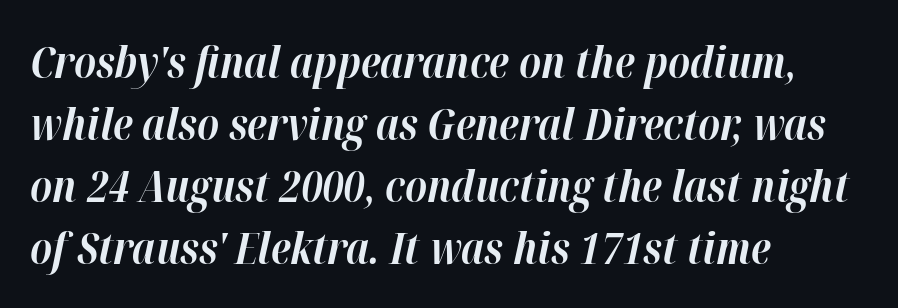
{"italic": "yes", "lean": "right", "slant_degrees": 12, "bold": "yes", "weight": "bold", "width": "normal", "stroke_contrast": "high", "x_height": "medium", "monospaced": "no", "underline": "no", "align": "left", "line_spacing": "normal", "line_spacing_ratio": 1.41, "letter_spacing": "normal", "letter_spacing_em": 0.0, "glyph_px": 44}
